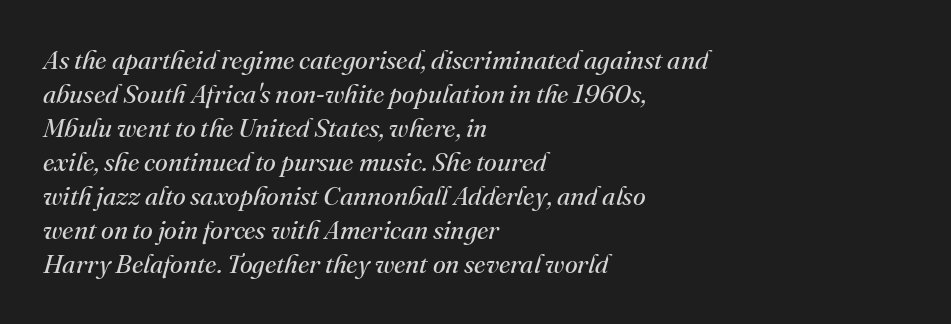
{"italic": "yes", "lean": "right", "slant_degrees": 16, "bold": "no", "underline": "no", "align": "left", "line_spacing": "normal", "line_spacing_ratio": 1.31, "letter_spacing": "normal", "letter_spacing_em": 0.0, "glyph_px": 26}
